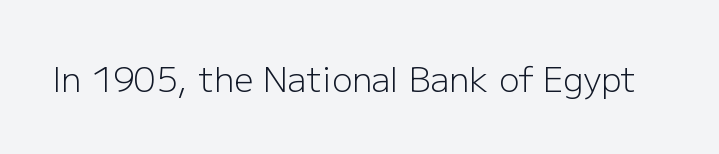
{"serif": "no", "italic": "no", "bold": "no", "weight": "light", "width": "normal", "stroke_contrast": "low", "x_height": "medium", "monospaced": "no", "underline": "no", "letter_spacing": "normal", "letter_spacing_em": 0.0, "glyph_px": 34}
